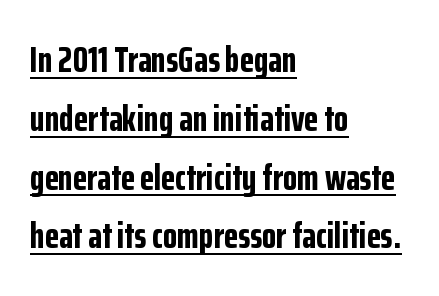
Q: Is the text bold? A: Yes.
Q: Is the text italic (slanted)? A: No, it is upright.
Q: Is the typeface a serif or a sans-serif typeface? A: Sans-serif.
Q: Is the text underlined? A: Yes.
Q: How is the paragraph aligned? A: Left-aligned.
Q: Is the spacing between letters normal or unusually wide? A: Normal.
Q: Is the spacing between lines tight, normal or loose? A: Normal.
Q: Width (condensed, normal, or wide)? A: Condensed.
Q: Stroke contrast? A: Low.
Q: x-height? A: Medium.
Q: Monospaced? A: No.
